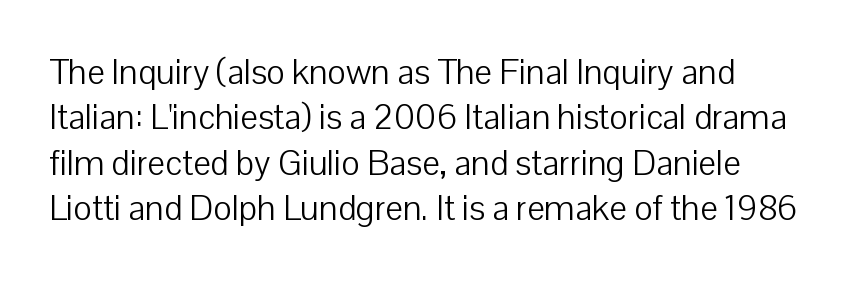
The image shows 35 px light sans-serif type, upright; set normal line spacing (1.3x), normal letter spacing, not underlined; low stroke contrast and a medium x-height.
